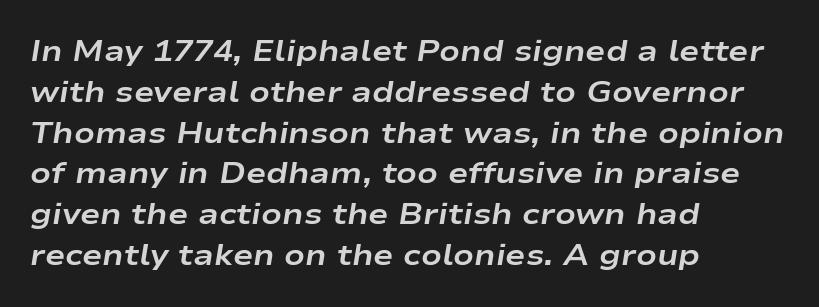
Q: Is the text bold? A: Yes.
Q: Is the text italic (slanted)? A: Yes, it leans right by about 9 degrees.
Q: Is the text underlined? A: No.
Q: How is the paragraph aligned? A: Left-aligned.
Q: Is the spacing between letters normal or unusually wide? A: Normal.
Q: Is the spacing between lines tight, normal or loose? A: Normal.
Q: Width (condensed, normal, or wide)? A: Wide.
Q: Stroke contrast? A: Low.
Q: x-height? A: Medium.
Q: Monospaced? A: No.
